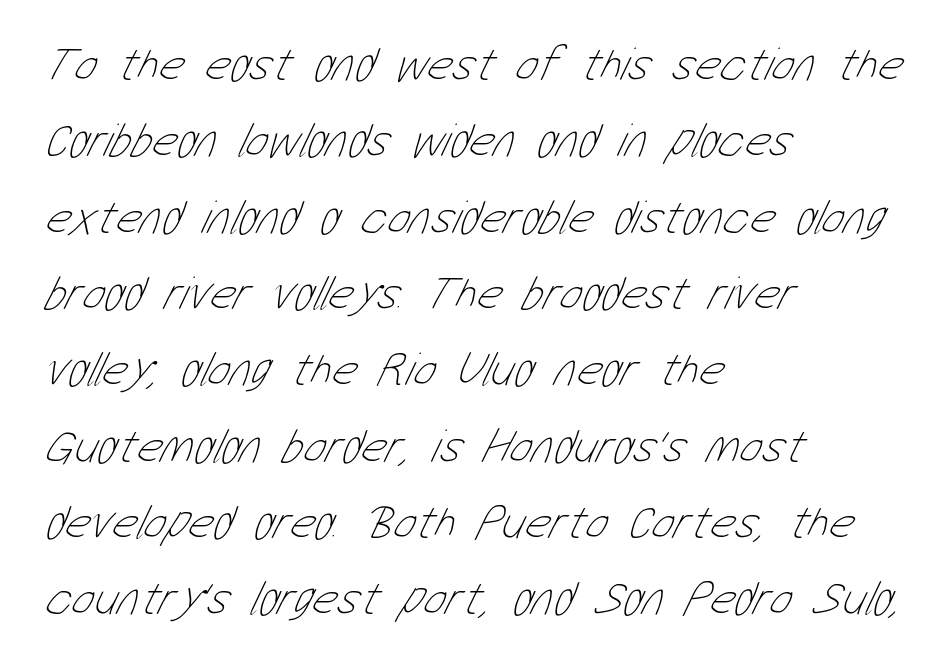
Each row of text sits above clean, open space. The letterforms sit shoulder to shoulder at normal distance. The letters look calm and open, with moderate or lighter stems. Looks like regular typesetting: each glyph gets only the width it needs.
